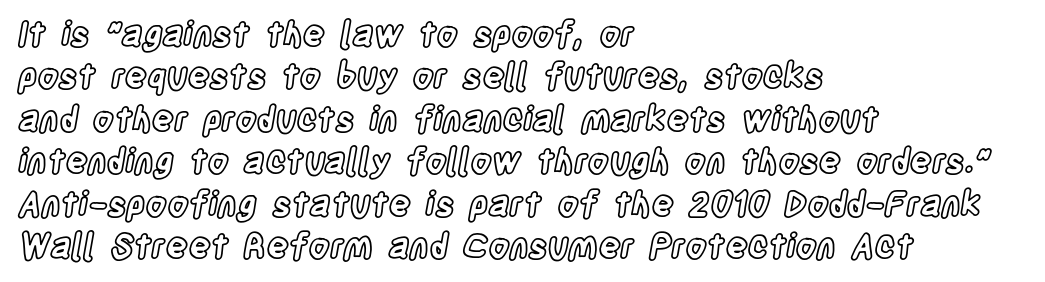
The image shows 34 px condensed type; set left-aligned, normal line spacing (1.25x), normal letter spacing, not underlined; a large x-height.
